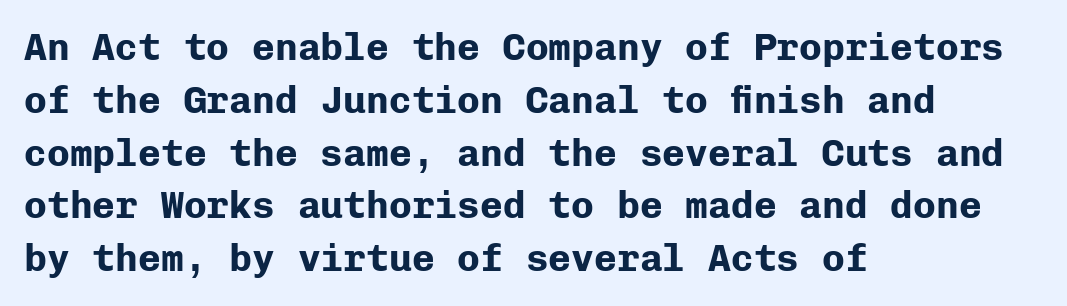
{"serif": "no", "italic": "no", "bold": "yes", "weight": "bold", "width": "normal", "stroke_contrast": "low", "x_height": "medium", "monospaced": "yes", "underline": "no", "align": "left", "line_spacing": "normal", "line_spacing_ratio": 1.39, "letter_spacing": "normal", "letter_spacing_em": 0.0, "glyph_px": 38}
